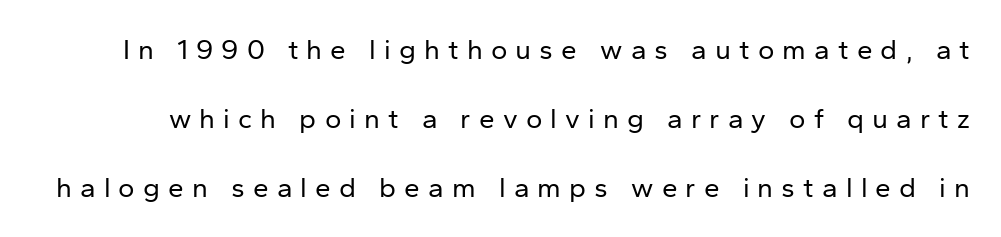
{"serif": "no", "italic": "no", "bold": "no", "weight": "regular", "width": "normal", "stroke_contrast": "low", "x_height": "medium", "monospaced": "no", "underline": "no", "line_spacing": "loose", "line_spacing_ratio": 2.47, "letter_spacing": "wide", "letter_spacing_em": 0.29, "glyph_px": 28}
